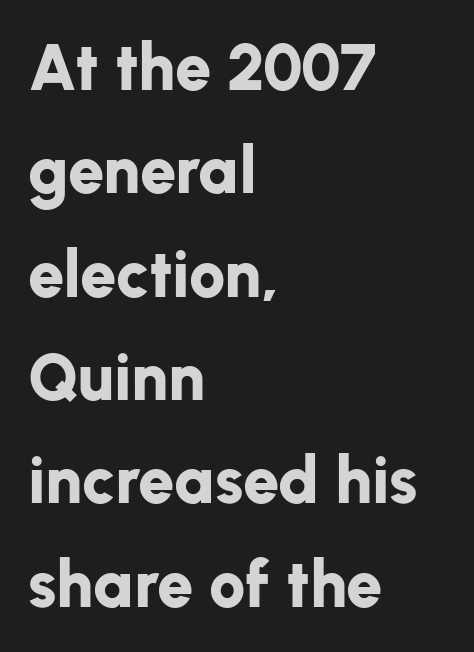
Q: Is the text bold? A: Yes.
Q: Is the text italic (slanted)? A: No, it is upright.
Q: Is the typeface a serif or a sans-serif typeface? A: Sans-serif.
Q: Is the text underlined? A: No.
Q: How is the paragraph aligned? A: Left-aligned.
Q: Is the spacing between letters normal or unusually wide? A: Normal.
Q: Is the spacing between lines tight, normal or loose? A: Normal.
Q: Width (condensed, normal, or wide)? A: Normal.
Q: Stroke contrast? A: Low.
Q: x-height? A: Medium.
Q: Monospaced? A: No.
